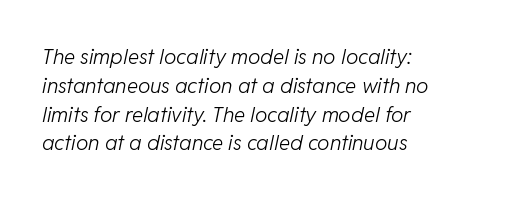
The image shows 21 px text type, italic (leaning right); set left-aligned, normal line spacing (1.37x), normal letter spacing, not underlined.
